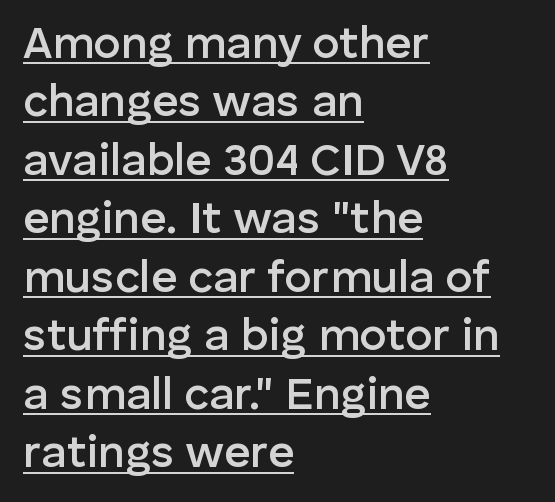
Line beginnings align vertically; line endings do not. It's the straight-up-and-down kind of type. These words are printed semibold, heavier than regular yet not bold. The type is set solid horizontally, with unmodified tracking. These characters rest on top of a visible drawn line. Regarding serifs, this sample does without them.
